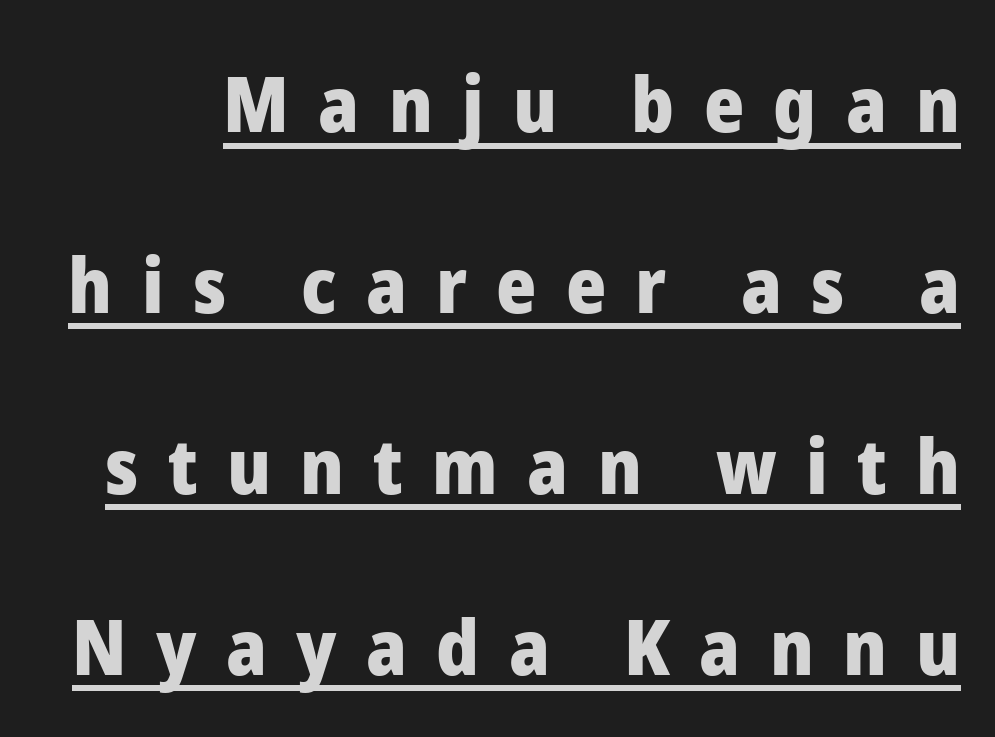
Tracking value appears strongly positive — letters spread wide. Tall strokes in this sample are plumb rather than angled. Compared with typical paragraphs, the rows here are farther apart. Has an underline been added? It has. Its strokes are broad and dark, the hallmark of bold type. Check where the strokes stop: nothing finishes them off — pure sans.
